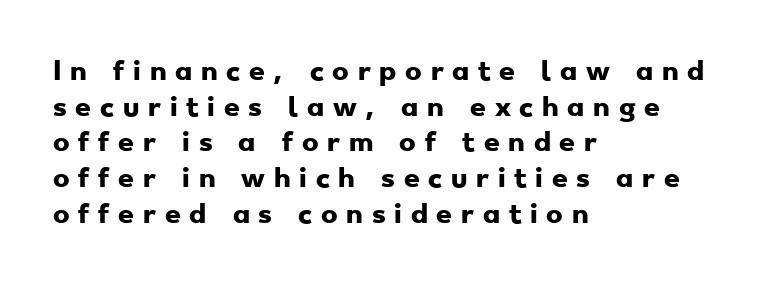
The image shows 25 px bold type; set left-aligned, normal line spacing (1.43x), unusually wide letter spacing (+0.35 em), not underlined.
